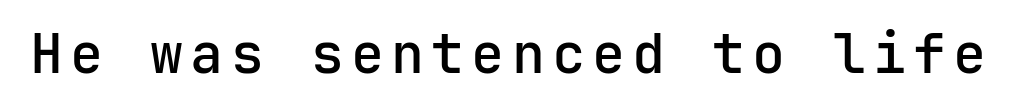
The image shows 55 px semibold sans-serif type, upright; set not underlined; low stroke contrast and a medium x-height.
